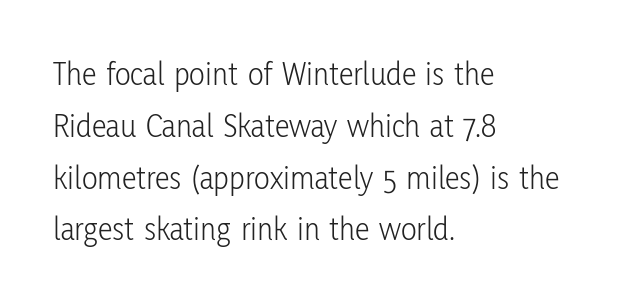
The image shows 33 px light, condensed sans-serif type, upright; set left-aligned, normal line spacing (1.57x), normal letter spacing, not underlined; low stroke contrast and a medium x-height.
